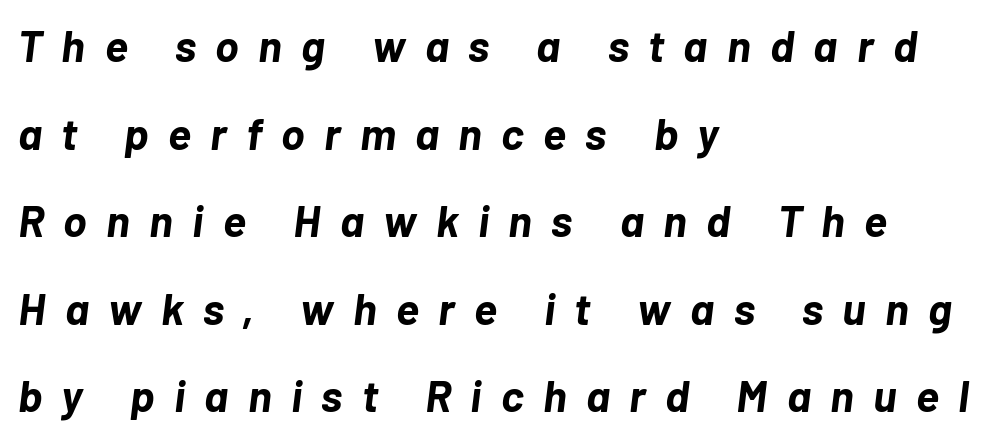
{"italic": "yes", "lean": "right", "slant_degrees": 7, "bold": "yes", "weight": "bold", "width": "normal", "stroke_contrast": "low", "x_height": "medium", "monospaced": "no", "underline": "no", "align": "left", "line_spacing": "loose", "line_spacing_ratio": 1.99, "letter_spacing": "wide", "letter_spacing_em": 0.44, "glyph_px": 44}
